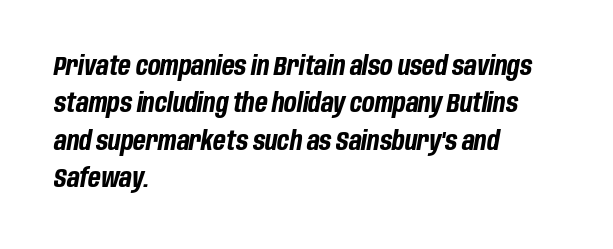
{"italic": "yes", "lean": "right", "slant_degrees": 10, "bold": "yes", "underline": "no", "align": "left", "line_spacing": "normal", "line_spacing_ratio": 1.44, "letter_spacing": "normal", "letter_spacing_em": 0.0, "glyph_px": 26}
